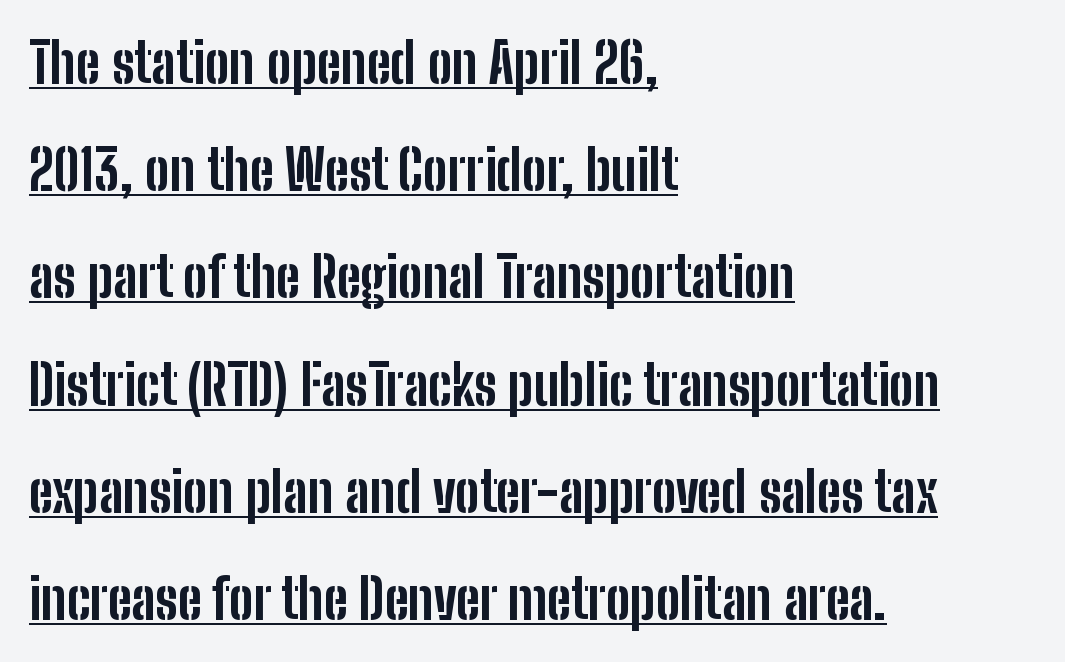
{"serif": "no", "italic": "no", "bold": "yes", "weight": "bold", "width": "condensed", "stroke_contrast": "low", "x_height": "medium", "monospaced": "no", "underline": "yes", "align": "left", "line_spacing": "loose", "line_spacing_ratio": 1.95, "letter_spacing": "normal", "letter_spacing_em": 0.0, "glyph_px": 55}
